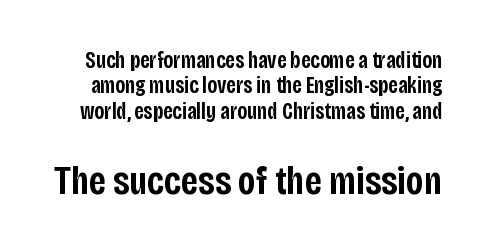
Q: Is the text bold? A: Semi-bold.
Q: Is the text italic (slanted)? A: No, it is upright.
Q: Is the typeface a serif or a sans-serif typeface? A: Sans-serif.
Q: Is the text underlined? A: No.
Q: Is the spacing between letters normal or unusually wide? A: Normal.
Q: Is the spacing between lines tight, normal or loose? A: Tight.
Q: Which block of text is set in a larger size, the first (top) or the second (bottom)? A: The second (bottom) one.
Q: Width (condensed, normal, or wide)? A: Condensed.
Q: Stroke contrast? A: Low.
Q: x-height? A: Large.
Q: Monospaced? A: No.
